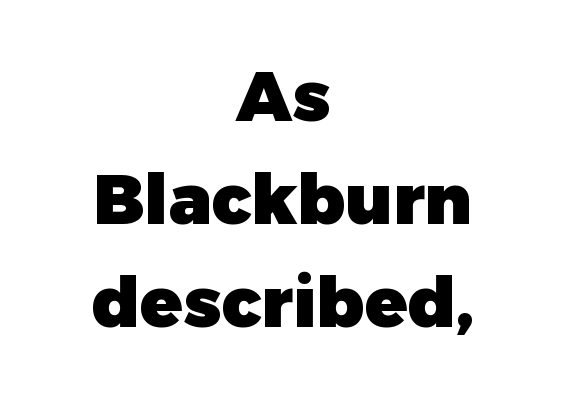
{"serif": "no", "italic": "no", "bold": "yes", "weight": "heavy", "width": "normal", "stroke_contrast": "low", "x_height": "medium", "monospaced": "no", "underline": "no", "align": "center", "line_spacing": "normal", "line_spacing_ratio": 1.47, "letter_spacing": "normal", "letter_spacing_em": 0.0, "glyph_px": 70}
